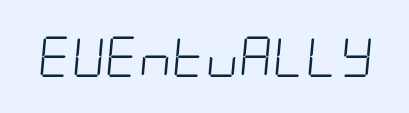
The image shows 41 px light, condensed type, italic (leaning right); set normal letter spacing, not underlined; low stroke contrast and a large x-height.
